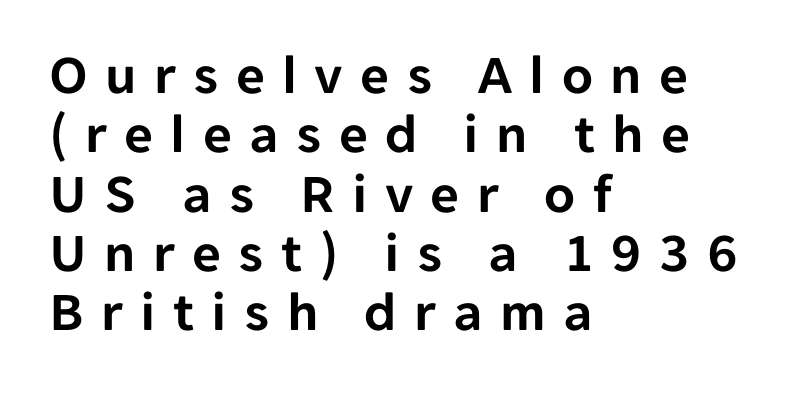
It's the straight-up-and-down kind of type. The compositor pushed each line to the left boundary. Here the designer chose a conventional face with non-uniform glyph widths. How are the letters spaced? Widely, with obvious added tracking. Underline: absent. Baseline-to-baseline distance is barely more than the letter height.
